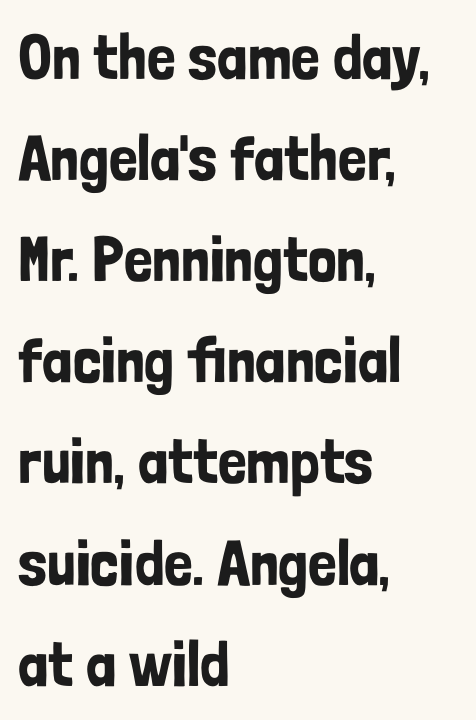
Q: Is the text italic (slanted)? A: No, it is upright.
Q: Is the typeface a serif or a sans-serif typeface? A: Sans-serif.
Q: Is the text underlined? A: No.
Q: How is the paragraph aligned? A: Left-aligned.
Q: Is the spacing between letters normal or unusually wide? A: Normal.
Q: Is the spacing between lines tight, normal or loose? A: Normal.
Q: Width (condensed, normal, or wide)? A: Condensed.
Q: Stroke contrast? A: Low.
Q: x-height? A: Medium.
Q: Monospaced? A: No.
